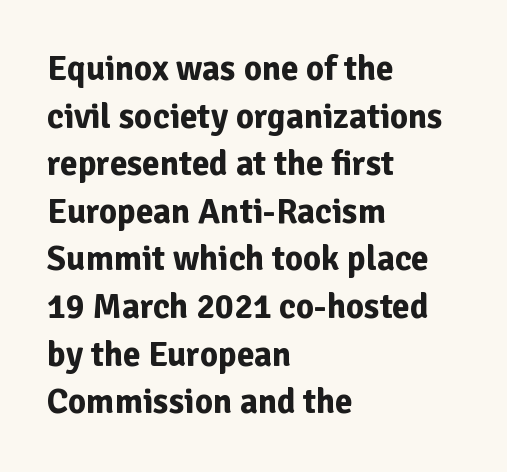
Q: Is the text bold? A: Yes.
Q: Is the text italic (slanted)? A: No, it is upright.
Q: Is the typeface a serif or a sans-serif typeface? A: Sans-serif.
Q: Is the text underlined? A: No.
Q: How is the paragraph aligned? A: Left-aligned.
Q: Is the spacing between letters normal or unusually wide? A: Normal.
Q: Is the spacing between lines tight, normal or loose? A: Normal.
Q: Width (condensed, normal, or wide)? A: Normal.
Q: Stroke contrast? A: Low.
Q: x-height? A: Medium.
Q: Monospaced? A: No.
